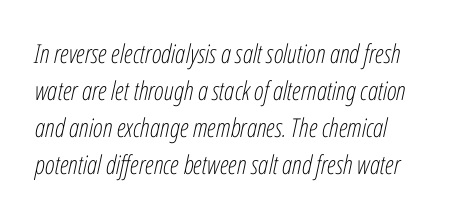
{"italic": "yes", "lean": "right", "slant_degrees": 12, "bold": "no", "underline": "no", "align": "left", "line_spacing": "normal", "line_spacing_ratio": 1.42, "letter_spacing": "normal", "letter_spacing_em": 0.0, "glyph_px": 26}
